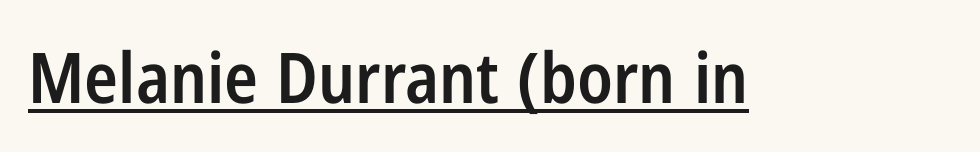
The designer went with a sans here, leaving each stem footless. No extra tracking has been applied to these lines. Weight: semibold (demi). Each letter keeps its own natural width here, so spacing adapts to shape. Nope, not italic — everything's standing straight. A continuous stroke trails under the words, as in a hyperlink.
